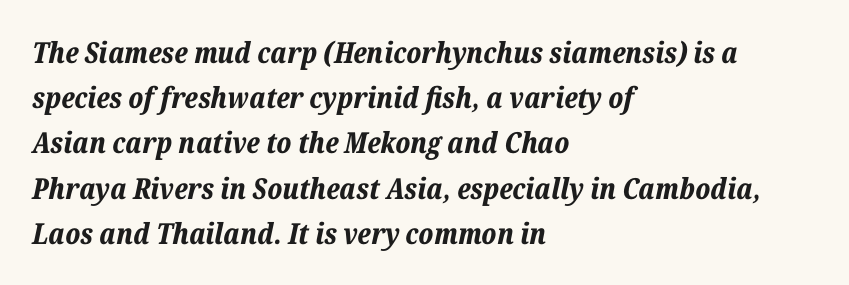
Q: Is the text bold? A: Yes.
Q: Is the text italic (slanted)? A: Yes, it leans right by about 12 degrees.
Q: Is the text underlined? A: No.
Q: How is the paragraph aligned? A: Left-aligned.
Q: Is the spacing between letters normal or unusually wide? A: Normal.
Q: Is the spacing between lines tight, normal or loose? A: Normal.
Q: Width (condensed, normal, or wide)? A: Normal.
Q: Stroke contrast? A: Low.
Q: x-height? A: Medium.
Q: Monospaced? A: No.
